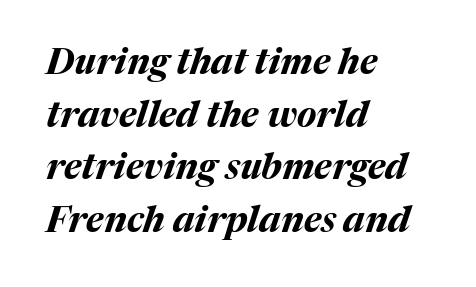
The image shows 36 px bold type, italic (leaning right); set left-aligned, normal line spacing (1.46x), normal letter spacing, not underlined; medium stroke contrast and a medium x-height.
